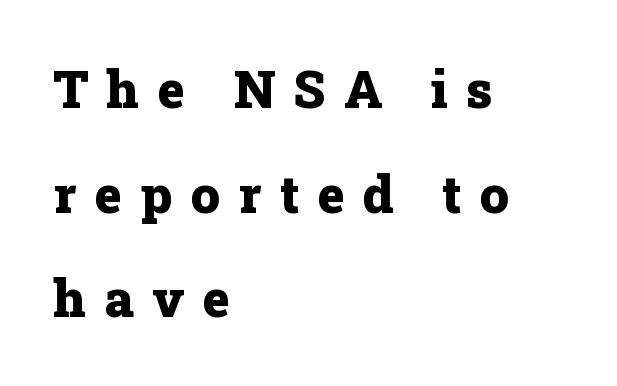
Casual observation: everything's shoved over to the left. The glyphs are unaccompanied by any horizontal stroke below them. When letters stand straight like this, we call the style roman or upright. Heft: maximum for text — a bold. Regarding serifs, this sample has them.
